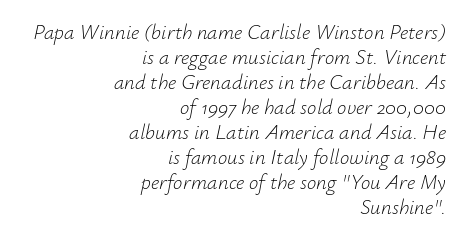
{"italic": "yes", "lean": "right", "slant_degrees": 12, "bold": "no", "underline": "no", "align": "right", "line_spacing_ratio": 1.19, "letter_spacing": "normal", "letter_spacing_em": 0.0, "glyph_px": 21}
